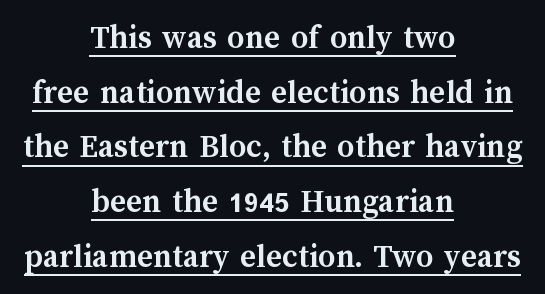
{"italic": "no", "bold": "yes", "weight": "semibold", "width": "normal", "stroke_contrast": "medium", "x_height": "medium", "monospaced": "no", "underline": "yes", "align": "center", "line_spacing": "normal", "line_spacing_ratio": 1.61, "letter_spacing": "normal", "letter_spacing_em": 0.0, "glyph_px": 34}
